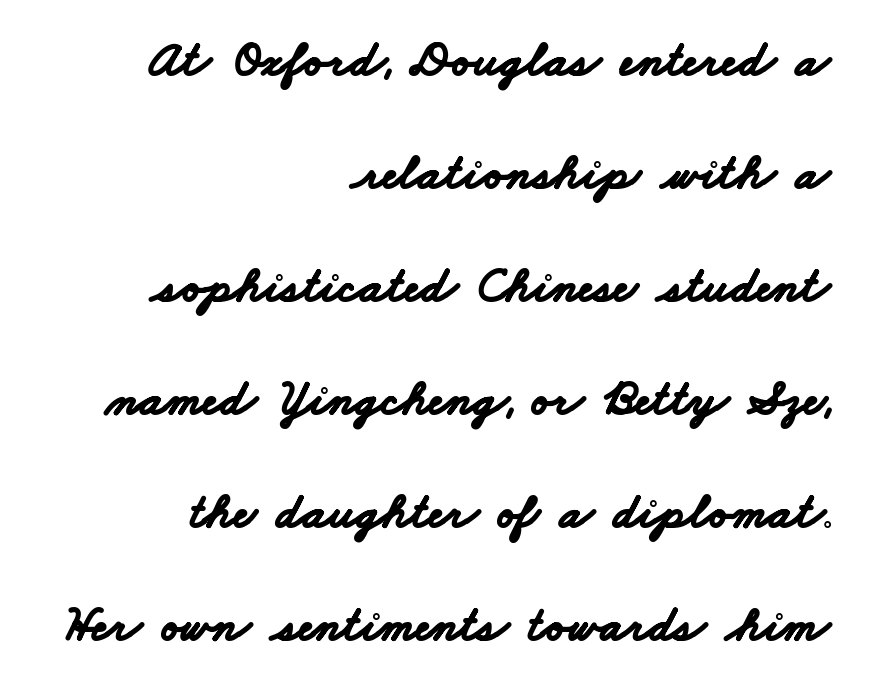
The image shows 50 px bold, wide sans-serif type; set right-aligned, loose line spacing (2.26x), normal letter spacing, not underlined; low stroke contrast and a small x-height.
